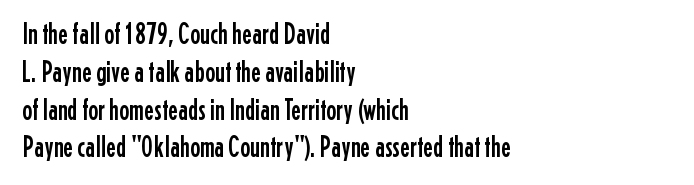
The image shows 30 px condensed sans-serif type, upright; set left-aligned, normal line spacing (1.26x), normal letter spacing, not underlined; low stroke contrast and a medium x-height.
